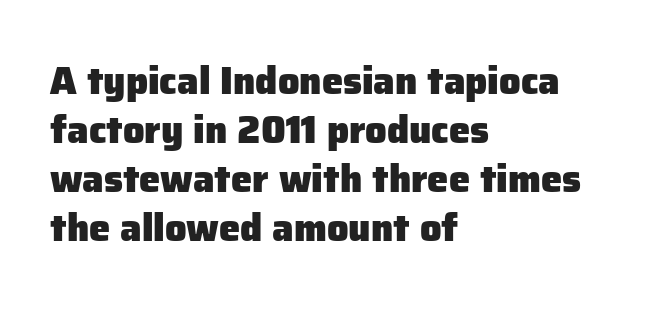
The space between consecutive lines is moderate. Every character sits straight up, as roman type does. Which margin do the lines hug? The left one — the right edge is uneven. Short note: letters normally spaced. Bare-footed words on every line.
